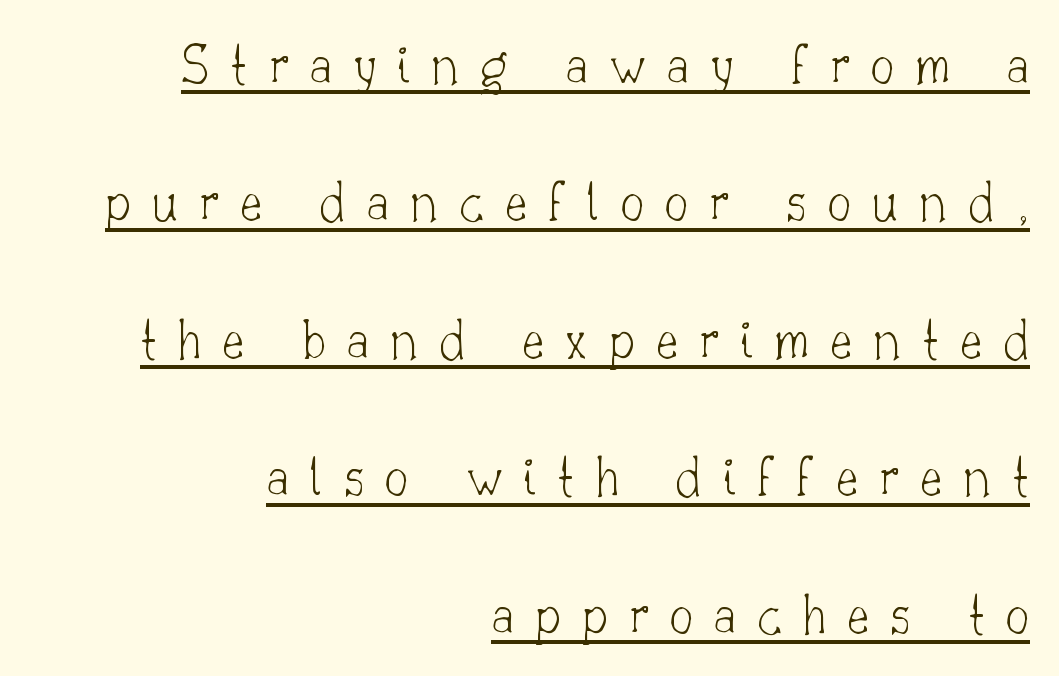
The font family rendered here belongs to the serif group. These characters rest on top of a visible drawn line. You could only call the tracking loose — the letters float apart. The typeface has the unassuming heft of standard copy or less. Does the copy run flush right? Yes — the right margin is perfectly even. Designer's note — italics off, roman on.
